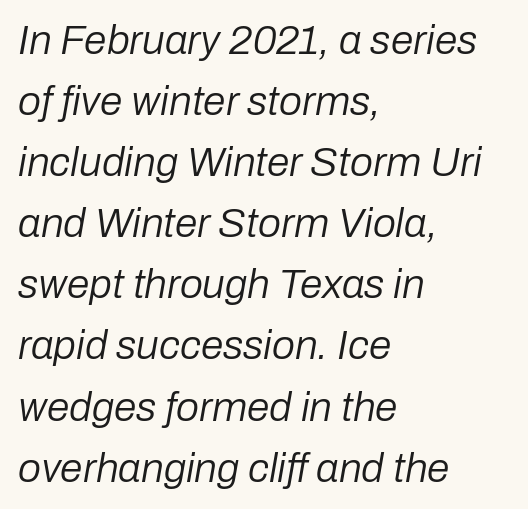
{"italic": "yes", "lean": "right", "slant_degrees": 10, "bold": "no", "weight": "regular", "width": "normal", "stroke_contrast": "low", "x_height": "medium", "monospaced": "no", "underline": "no", "align": "left", "line_spacing": "normal", "line_spacing_ratio": 1.49, "letter_spacing": "normal", "letter_spacing_em": 0.0, "glyph_px": 41}
